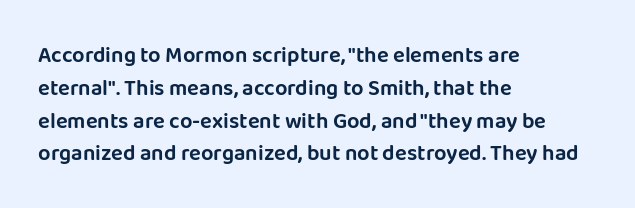
{"italic": "no", "underline": "no", "align": "left", "line_spacing": "normal", "line_spacing_ratio": 1.49, "letter_spacing": "normal", "letter_spacing_em": 0.0, "glyph_px": 22}
